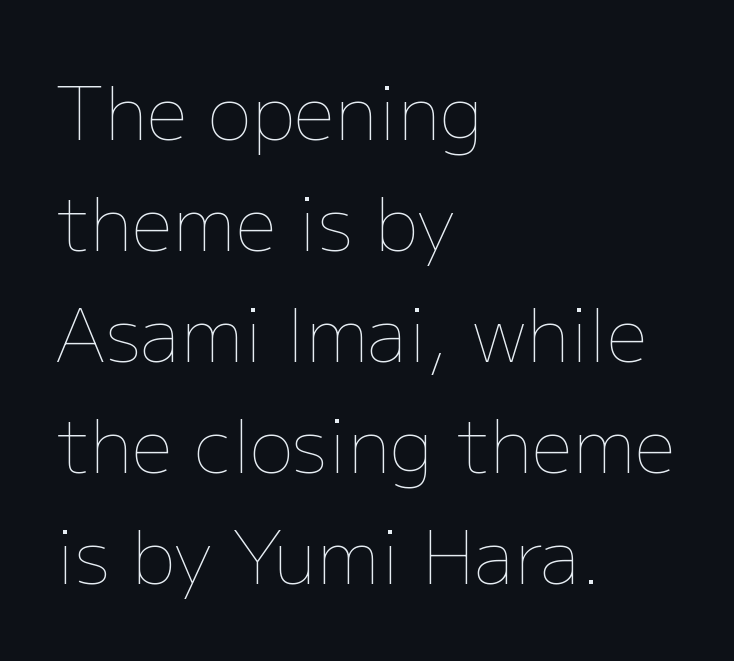
Has an underline been added? It has not. Compared with typical body copy, the letter spacing here is the same. Is this a heavy cut? Hardly; it is regular or lighter. Here the designer chose a conventional face with non-uniform glyph widths. Casual observation: everything's shoved over to the left.
